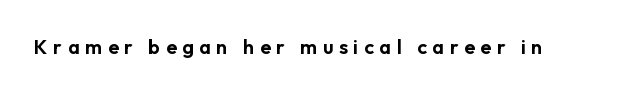
The image shows 20 px text type, upright; set unusually wide letter spacing (+0.28 em), not underlined.
